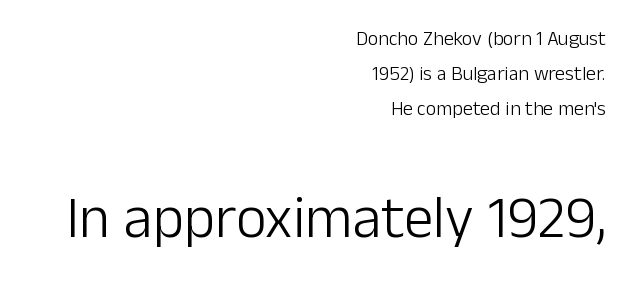
The image shows 59 px light sans-serif type, upright; set right-aligned, line spacing 1.74x, normal letter spacing, not underlined; the second (bottom) block is 2.95x larger; low stroke contrast and a medium x-height.
